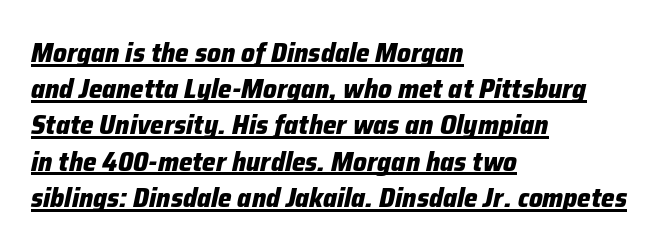
{"italic": "yes", "lean": "right", "slant_degrees": 12, "bold": "yes", "underline": "yes", "align": "left", "line_spacing": "normal", "line_spacing_ratio": 1.34, "letter_spacing": "normal", "letter_spacing_em": 0.0, "glyph_px": 27}
